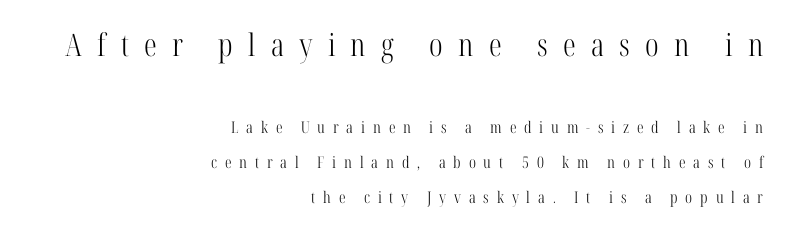
{"serif": "yes", "italic": "no", "bold": "no", "weight": "light", "width": "condensed", "stroke_contrast": "high", "x_height": "medium", "monospaced": "no", "underline": "no", "align": "right", "line_spacing": "loose", "line_spacing_ratio": 2.19, "letter_spacing": "wide", "letter_spacing_em": 0.49, "larger_block": "first", "size_ratio": 1.94, "glyph_px": 31}
